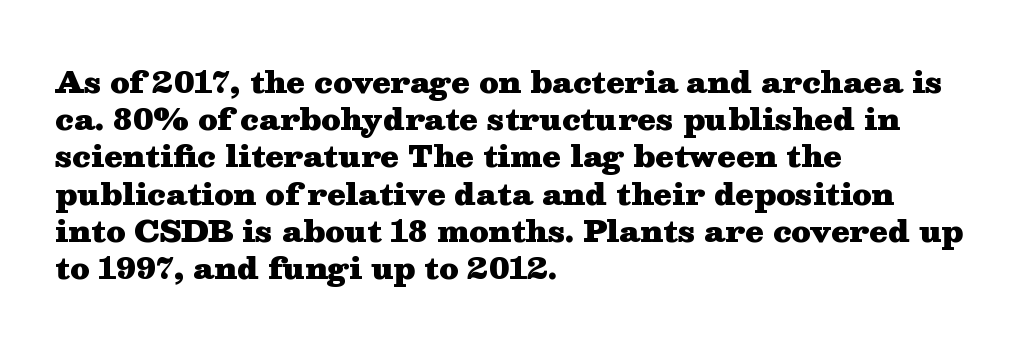
Q: Is the text bold? A: Yes.
Q: Is the text italic (slanted)? A: No, it is upright.
Q: Is the typeface a serif or a sans-serif typeface? A: Serif.
Q: Is the text underlined? A: No.
Q: How is the paragraph aligned? A: Left-aligned.
Q: Is the spacing between letters normal or unusually wide? A: Normal.
Q: Width (condensed, normal, or wide)? A: Wide.
Q: Stroke contrast? A: Medium.
Q: x-height? A: Medium.
Q: Monospaced? A: No.
